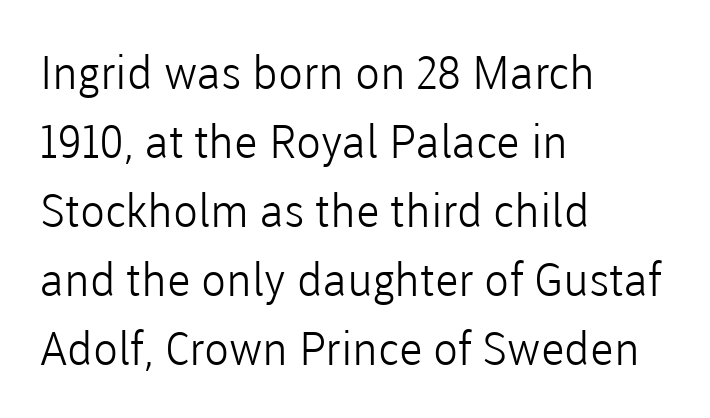
Q: Is the text bold? A: No.
Q: Is the text italic (slanted)? A: No, it is upright.
Q: Is the typeface a serif or a sans-serif typeface? A: Sans-serif.
Q: Is the text underlined? A: No.
Q: How is the paragraph aligned? A: Left-aligned.
Q: Is the spacing between letters normal or unusually wide? A: Normal.
Q: Is the spacing between lines tight, normal or loose? A: Normal.
Q: Width (condensed, normal, or wide)? A: Normal.
Q: Stroke contrast? A: Low.
Q: x-height? A: Medium.
Q: Monospaced? A: No.
